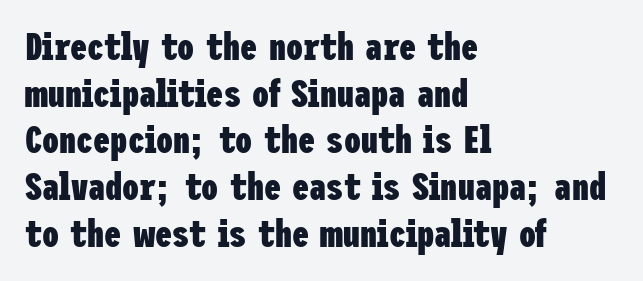
{"serif": "no", "italic": "no", "bold": "yes", "weight": "heavy", "width": "condensed", "stroke_contrast": "low", "x_height": "medium", "underline": "no", "align": "left", "line_spacing_ratio": 1.23, "letter_spacing": "normal", "letter_spacing_em": 0.0, "glyph_px": 38}
